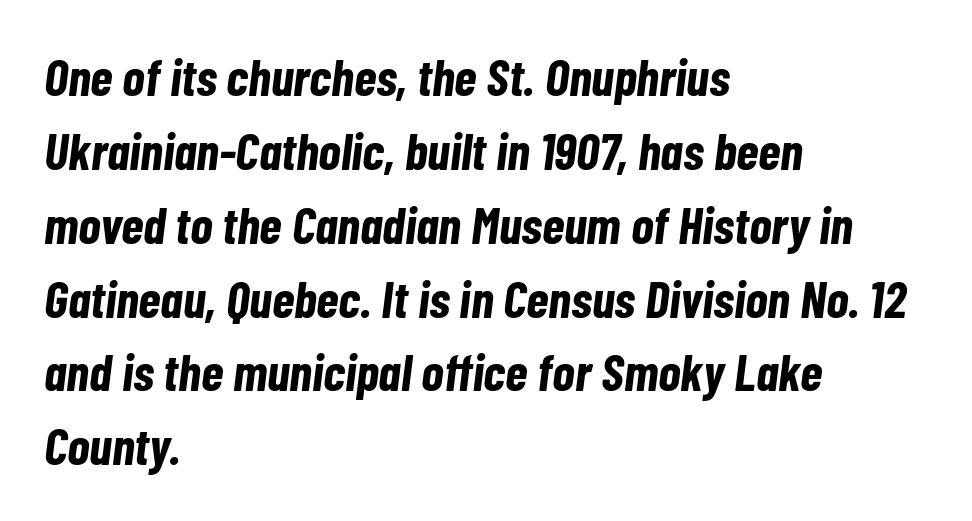
{"italic": "yes", "lean": "right", "slant_degrees": 7, "bold": "yes", "weight": "bold", "width": "condensed", "stroke_contrast": "low", "x_height": "medium", "monospaced": "no", "underline": "no", "align": "left", "line_spacing": "normal", "line_spacing_ratio": 1.42, "letter_spacing": "normal", "letter_spacing_em": 0.0, "glyph_px": 52}
